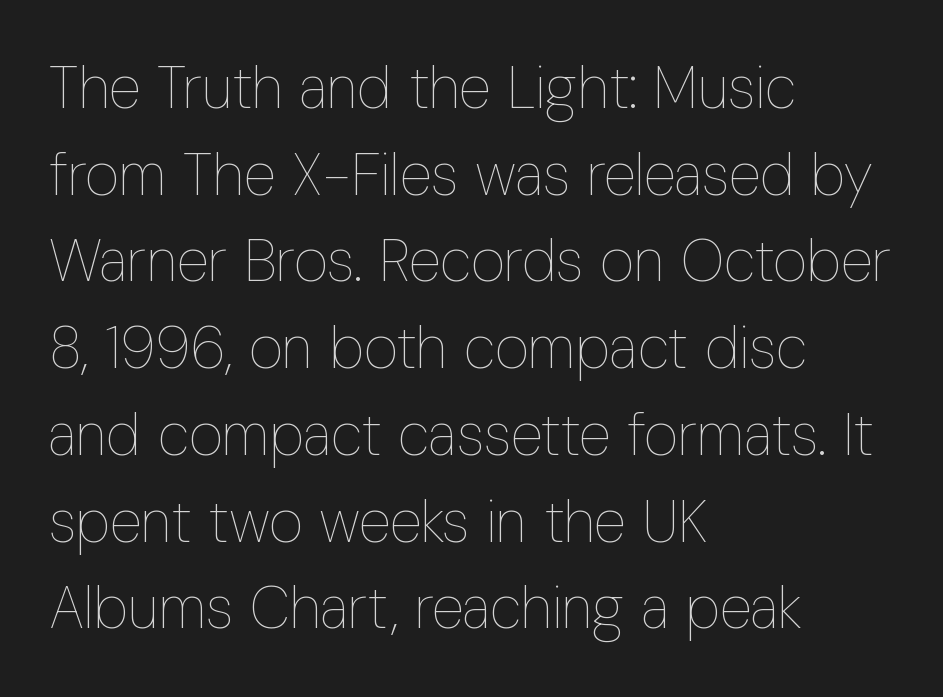
Letter spacing: default. Honestly, there is no underline to notice here at all. The block of text has a typical density, with ordinary space between rows. This sample has the flowing, uneven cadence of proportional lettering. The lettering stays uniformly vertical, giving the passage a roman look. Reading down the block, your eye returns to a fixed left position each line.
